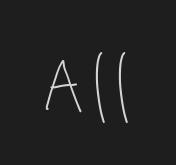
The zone under the glyphs is completely vacant. Unbolded letterforms with no extra heft. Note the varied advance widths — an 'i' is clearly narrower than an 'm'.
